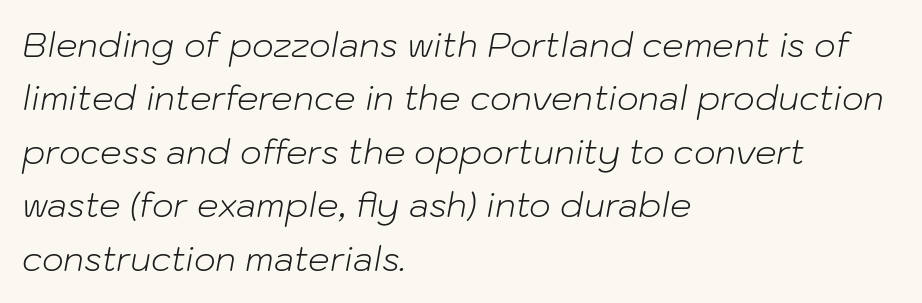
Q: Is the text bold? A: No.
Q: Is the text italic (slanted)? A: Yes, it leans right by about 10 degrees.
Q: Is the text underlined? A: No.
Q: How is the paragraph aligned? A: Left-aligned.
Q: Is the spacing between letters normal or unusually wide? A: Normal.
Q: Is the spacing between lines tight, normal or loose? A: Normal.
Q: Width (condensed, normal, or wide)? A: Normal.
Q: Stroke contrast? A: Low.
Q: x-height? A: Medium.
Q: Monospaced? A: No.
